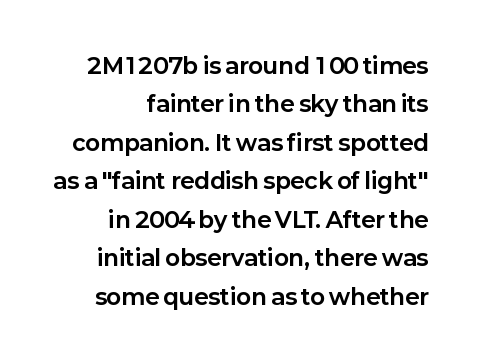
Q: Is the text bold? A: Yes.
Q: Is the text italic (slanted)? A: No, it is upright.
Q: Is the text underlined? A: No.
Q: Is the spacing between letters normal or unusually wide? A: Normal.
